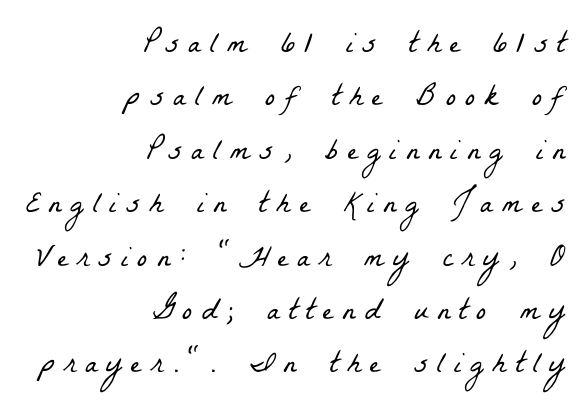
{"serif": "yes", "bold": "no", "weight": "light", "width": "condensed", "stroke_contrast": "low", "x_height": "medium", "monospaced": "no", "underline": "no", "align": "right", "line_spacing_ratio": 1.78, "letter_spacing": "wide", "letter_spacing_em": 0.31, "glyph_px": 30}
